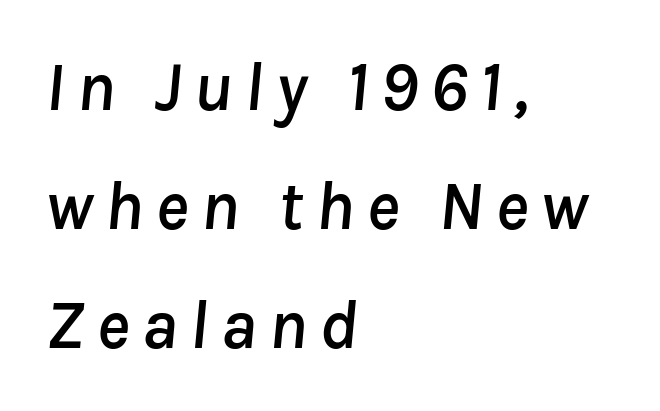
{"italic": "yes", "lean": "right", "slant_degrees": 8, "width": "normal", "stroke_contrast": "low", "x_height": "medium", "monospaced": "no", "underline": "no", "align": "left", "line_spacing": "normal", "line_spacing_ratio": 1.7, "glyph_px": 70}
